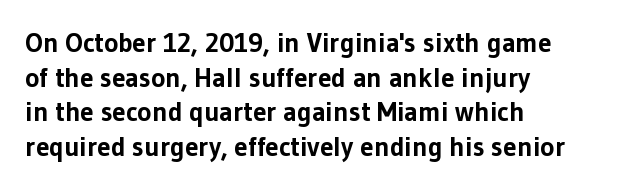
Q: Is the text bold? A: Yes.
Q: Is the text italic (slanted)? A: No, it is upright.
Q: Is the text underlined? A: No.
Q: How is the paragraph aligned? A: Left-aligned.
Q: Is the spacing between letters normal or unusually wide? A: Normal.
Q: Is the spacing between lines tight, normal or loose? A: Normal.
